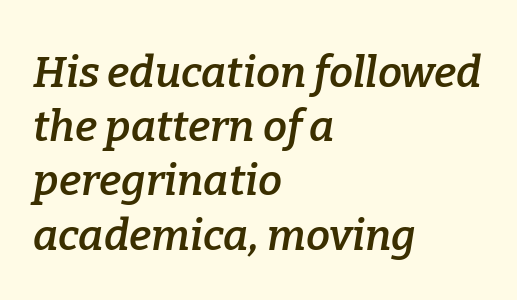
The image shows 43 px semibold serif type, italic (leaning right); set left-aligned, normal line spacing (1.26x), normal letter spacing, not underlined; low stroke contrast and a medium x-height.
